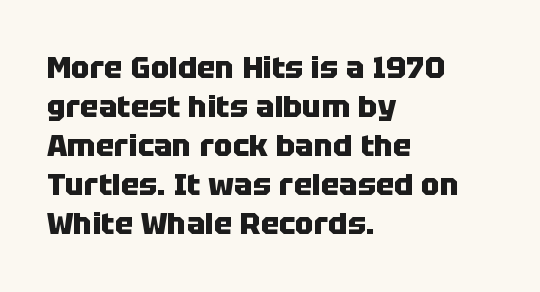
Weight: bold. Where is the straight margin? On the left. The line texture is even and compact thanks to regular tracking. Successive baselines arrive at the customary interval.
